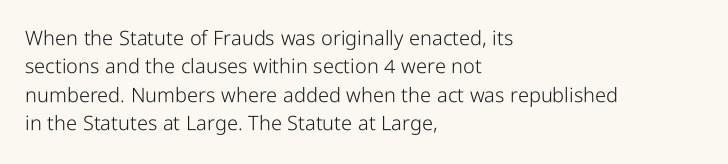
{"italic": "no", "bold": "no", "underline": "no", "align": "left", "line_spacing": "normal", "line_spacing_ratio": 1.42, "letter_spacing": "normal", "letter_spacing_em": 0.0, "glyph_px": 20}
